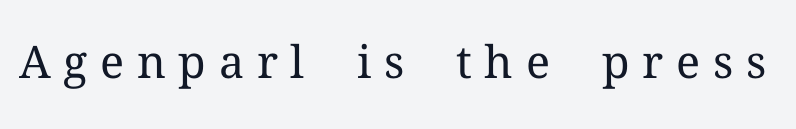
The image shows 45 px regular-weight serif type, upright; set unusually wide letter spacing (+0.28 em), not underlined; medium stroke contrast and a medium x-height.
